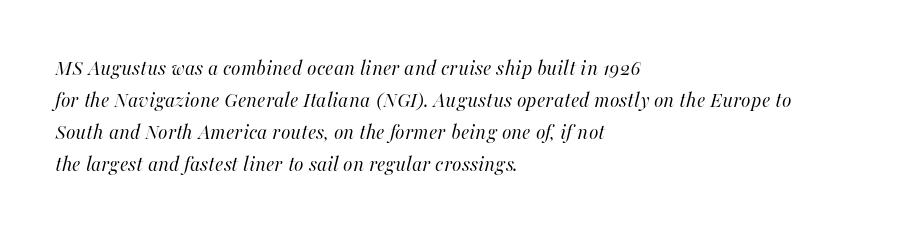
What stands out about the letter spacing? Nothing — it is the standard amount. The strokes carry an ordinary text weight at most. The rows are spaced the way most documents space them. The rendering applies a slant to the glyphs. Horizontally, the lines are justified to the leading edge only. A clean baseline with only descenders dipping below it.
